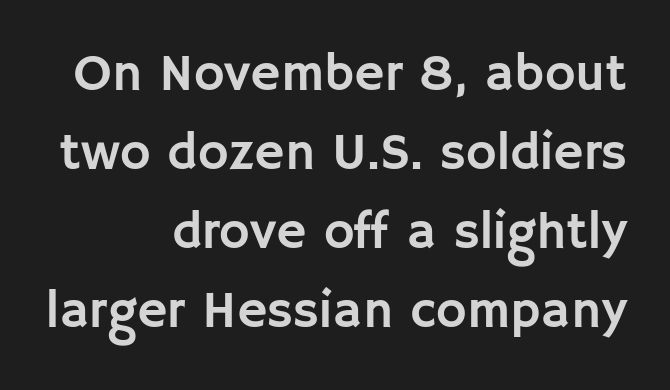
Q: Is the text italic (slanted)? A: No, it is upright.
Q: Is the typeface a serif or a sans-serif typeface? A: Sans-serif.
Q: Is the text underlined? A: No.
Q: How is the paragraph aligned? A: Right-aligned.
Q: Is the spacing between letters normal or unusually wide? A: Normal.
Q: Is the spacing between lines tight, normal or loose? A: Normal.
Q: Width (condensed, normal, or wide)? A: Normal.
Q: Stroke contrast? A: Low.
Q: x-height? A: Large.
Q: Monospaced? A: No.
